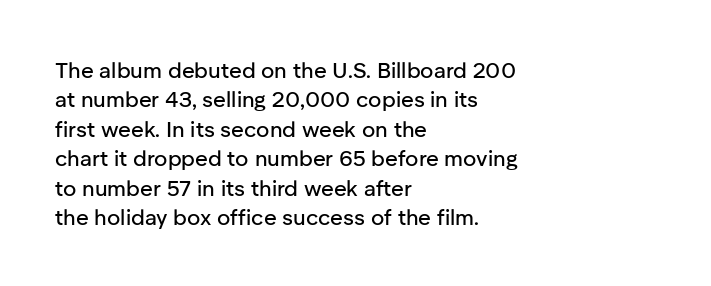
Reading down the block, your eye returns to a fixed left position each line. The type sits square on the baseline with zero lean. The space directly below the letters is spotless. Notice how descenders clear the ascenders below comfortably — that's standard leading. Each word holds together tightly as a unit, with standard inter-letter gaps.
